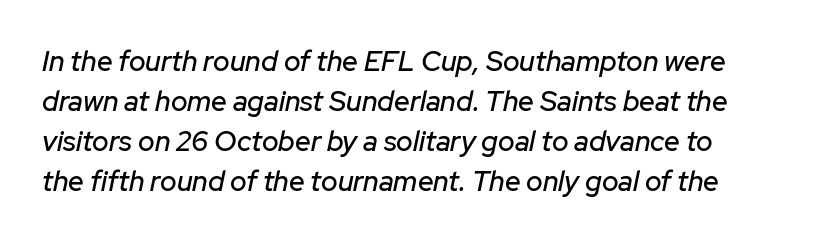
The passage shown stacks its lines at a standard gap. Students, note that the glyphs here touch the page at normal intervals. The baseline area is clear. Slant detected: the letters are inclined. These lines are rendered in a variable-pitch font.
